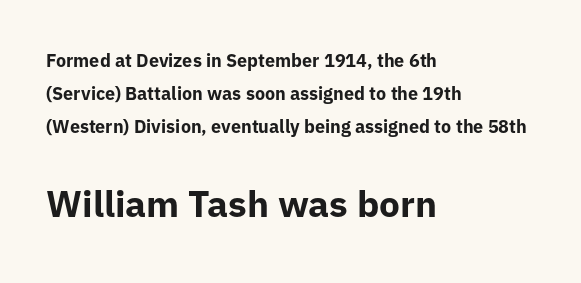
The image shows 37 px bold sans-serif type, upright; set left-aligned, line spacing 1.84x, normal letter spacing, not underlined; the second (bottom) block is 2.06x larger; low stroke contrast and a medium x-height.
